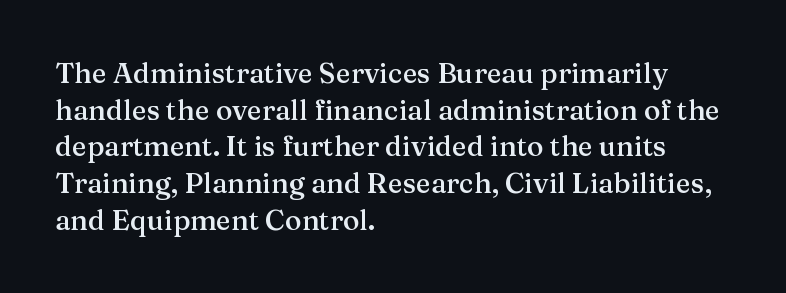
Every stem runs plumb, perpendicular to the baseline. Here the designer chose a conventional face with non-uniform glyph widths. Compared with an ordinary text face, these strokes are moderately heavier — a semibold. Horizontal alignment here is leftward, the default for most running prose. Normally led — the rows are evenly, conventionally spaced.
